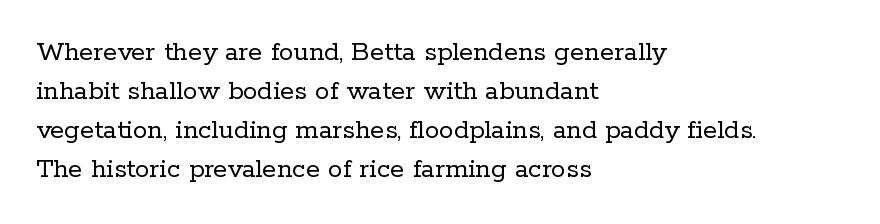
{"serif": "yes", "italic": "no", "bold": "no", "weight": "regular", "width": "normal", "stroke_contrast": "low", "x_height": "medium", "monospaced": "no", "underline": "no", "align": "left", "line_spacing": "normal", "line_spacing_ratio": 1.35, "letter_spacing": "normal", "letter_spacing_em": 0.0, "glyph_px": 29}
